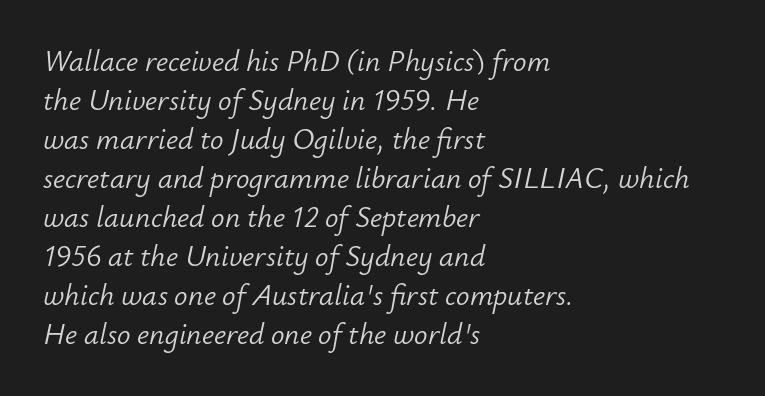
{"italic": "yes", "lean": "right", "slant_degrees": 12, "bold": "no", "weight": "light", "width": "normal", "stroke_contrast": "low", "x_height": "small", "monospaced": "no", "underline": "no", "align": "left", "line_spacing": "normal", "line_spacing_ratio": 1.3, "letter_spacing": "normal", "letter_spacing_em": 0.0, "glyph_px": 30}
